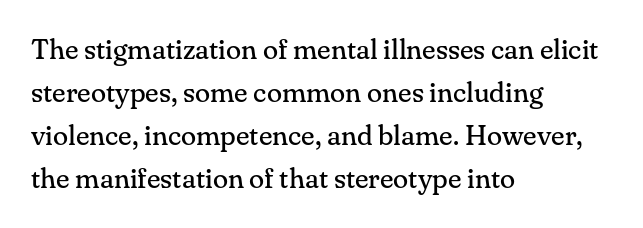
{"serif": "yes", "italic": "no", "bold": "no", "weight": "regular", "width": "normal", "stroke_contrast": "medium", "x_height": "small", "monospaced": "no", "underline": "no", "align": "left", "line_spacing": "normal", "line_spacing_ratio": 1.54, "letter_spacing": "normal", "letter_spacing_em": 0.0, "glyph_px": 28}
